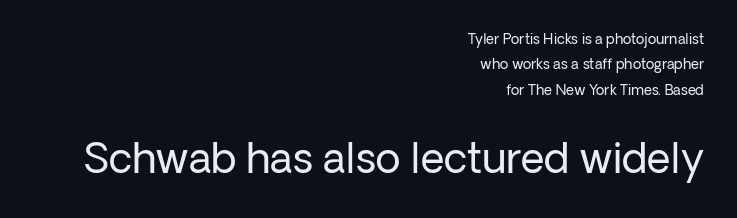
Underlining? Definitely not there. Size contrast runs from small at the top to large at the bottom. Weight: not bold — regular or lighter. Compared with a flush-left layout, this one pins lines to the opposite, right side.
